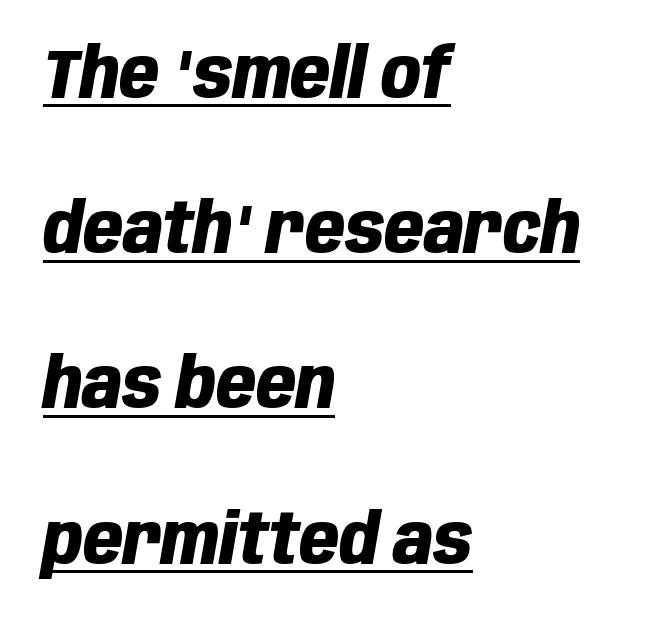
The image shows 69 px heavy, condensed type, italic (leaning right); set left-aligned, loose line spacing (2.25x), normal letter spacing, underlined; low stroke contrast and a large x-height.
